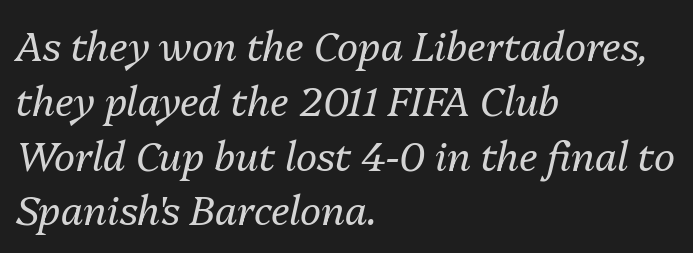
Q: Is the text bold? A: No.
Q: Is the text italic (slanted)? A: Yes, it leans right by about 13 degrees.
Q: Is the text underlined? A: No.
Q: How is the paragraph aligned? A: Left-aligned.
Q: Is the spacing between letters normal or unusually wide? A: Normal.
Q: Is the spacing between lines tight, normal or loose? A: Normal.
Q: Width (condensed, normal, or wide)? A: Normal.
Q: Stroke contrast? A: Medium.
Q: x-height? A: Medium.
Q: Monospaced? A: No.
